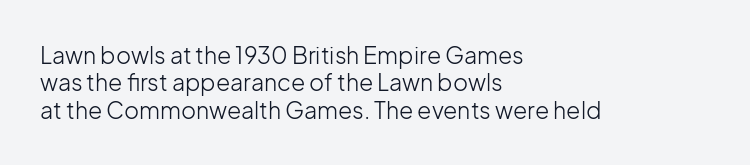
Q: Is the text bold? A: No.
Q: Is the text italic (slanted)? A: No, it is upright.
Q: Is the text underlined? A: No.
Q: How is the paragraph aligned? A: Left-aligned.
Q: Is the spacing between letters normal or unusually wide? A: Normal.
